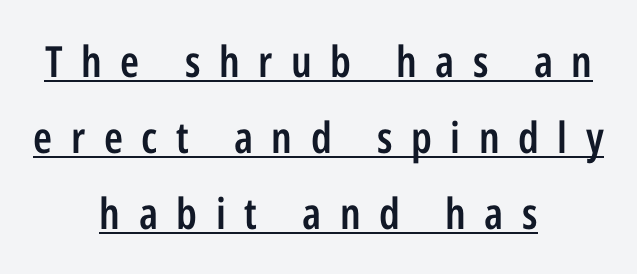
The image shows 43 px semibold, condensed sans-serif type, upright; set centered, line spacing 1.77x, unusually wide letter spacing (+0.43 em), underlined; low stroke contrast and a medium x-height.
